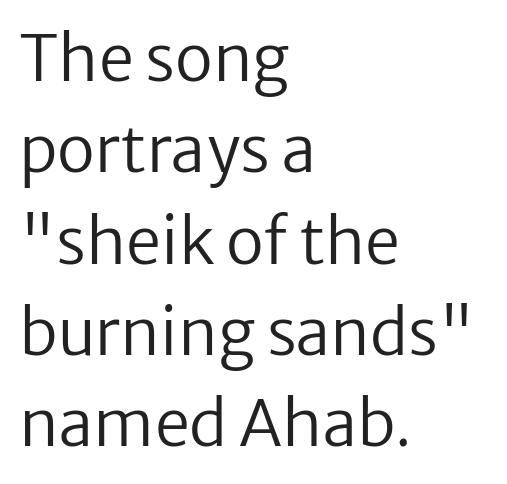
{"serif": "no", "italic": "no", "bold": "no", "weight": "regular", "width": "normal", "stroke_contrast": "low", "x_height": "medium", "monospaced": "no", "underline": "no", "align": "left", "line_spacing": "normal", "line_spacing_ratio": 1.45, "letter_spacing": "normal", "letter_spacing_em": 0.0, "glyph_px": 63}
